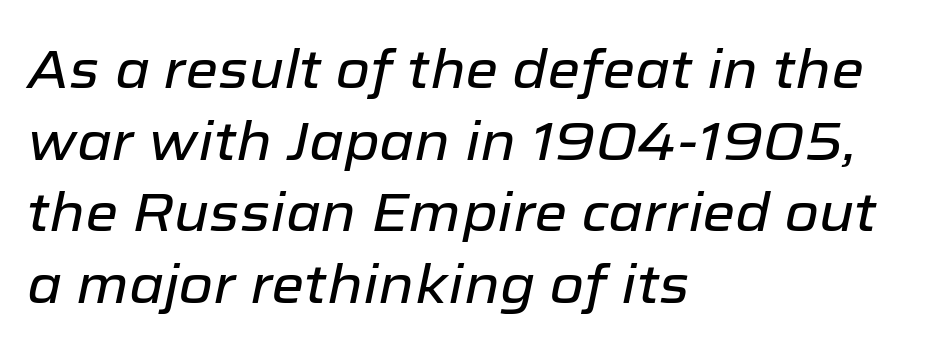
{"italic": "yes", "lean": "right", "slant_degrees": 12, "width": "normal", "stroke_contrast": "low", "x_height": "medium", "monospaced": "no", "underline": "no", "align": "left", "line_spacing": "normal", "line_spacing_ratio": 1.35, "letter_spacing": "normal", "letter_spacing_em": 0.0, "glyph_px": 53}
